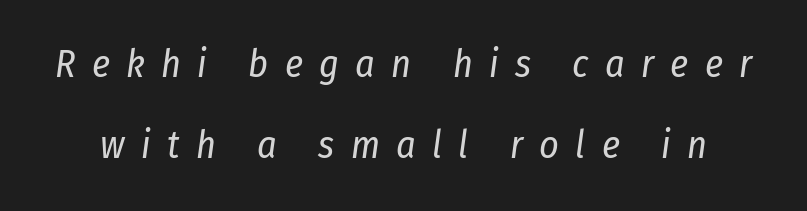
The image shows 38 px regular-weight, condensed type, italic (leaning right); set loose line spacing (2.14x), unusually wide letter spacing (+0.43 em), not underlined; low stroke contrast and a medium x-height.
